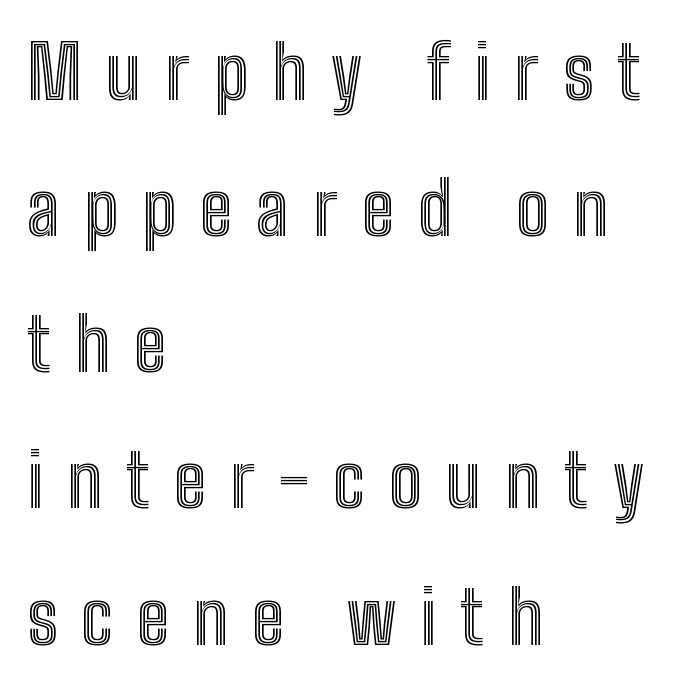
{"italic": "no", "width": "condensed", "x_height": "medium", "monospaced": "no", "underline": "no", "align": "left", "line_spacing_ratio": 1.84, "letter_spacing": "wide", "letter_spacing_em": 0.32, "glyph_px": 74}
